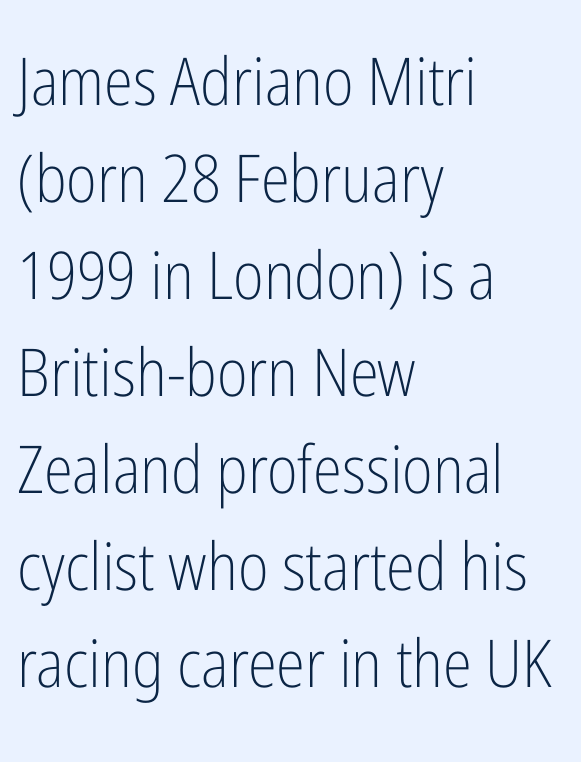
Q: Is the text bold? A: No.
Q: Is the text italic (slanted)? A: No, it is upright.
Q: Is the typeface a serif or a sans-serif typeface? A: Sans-serif.
Q: Is the text underlined? A: No.
Q: How is the paragraph aligned? A: Left-aligned.
Q: Is the spacing between letters normal or unusually wide? A: Normal.
Q: Is the spacing between lines tight, normal or loose? A: Normal.
Q: Width (condensed, normal, or wide)? A: Condensed.
Q: Stroke contrast? A: Low.
Q: x-height? A: Medium.
Q: Monospaced? A: No.
